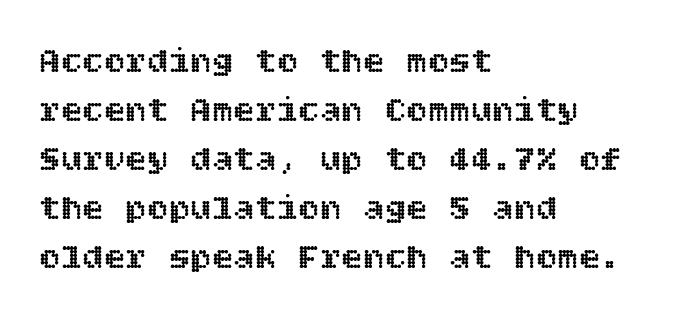
These lines keep a tight, regular rhythm from letter to letter. Type without underlining. Notice how descenders clear the ascenders below comfortably — that's standard leading. Quick note: not italic, upright. Horizontal alignment here is leftward, the default for most running prose.
